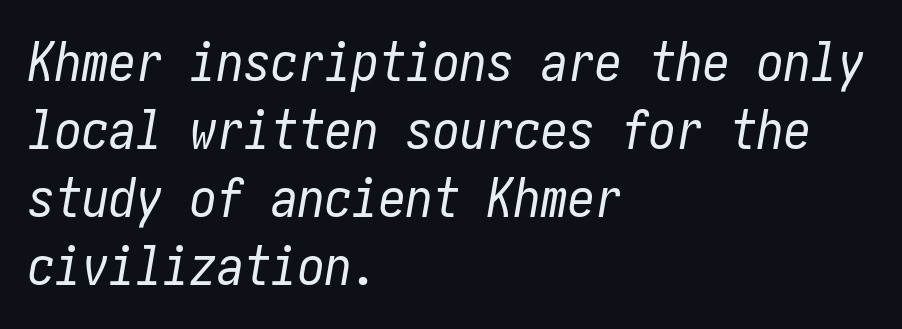
Reading down the column, the eye jumps a familiar distance to each next line. Weight: in the light-to-regular range. A typesetter would call this zero additional tracking. Check the space under the baseline: it is left empty. The rendering applies a slant to the glyphs. Is the block centered? No — it sits flush against the left margin.
